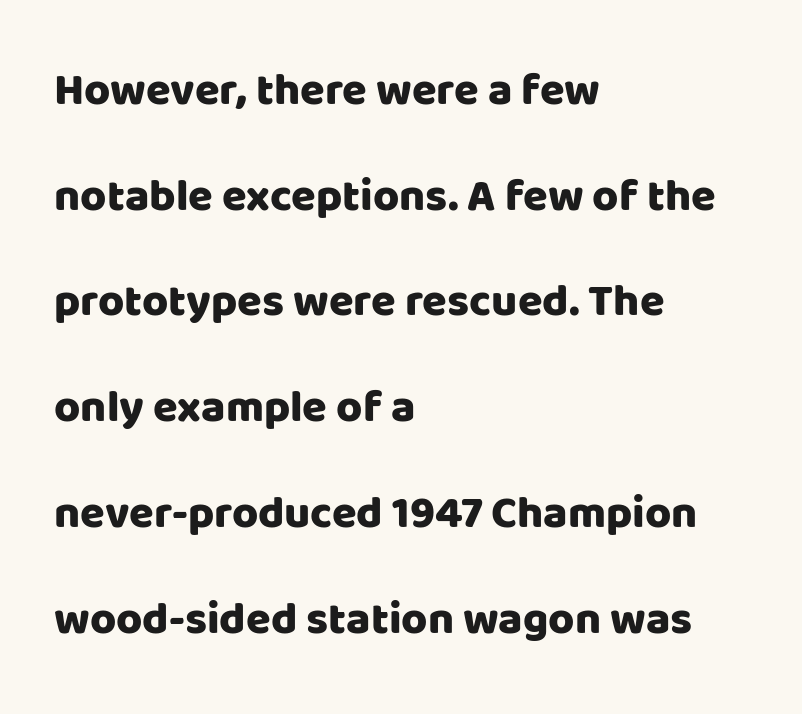
{"serif": "no", "italic": "no", "width": "normal", "stroke_contrast": "low", "x_height": "large", "monospaced": "no", "underline": "no", "align": "left", "line_spacing": "loose", "line_spacing_ratio": 2.35, "letter_spacing": "normal", "letter_spacing_em": 0.0, "glyph_px": 45}
